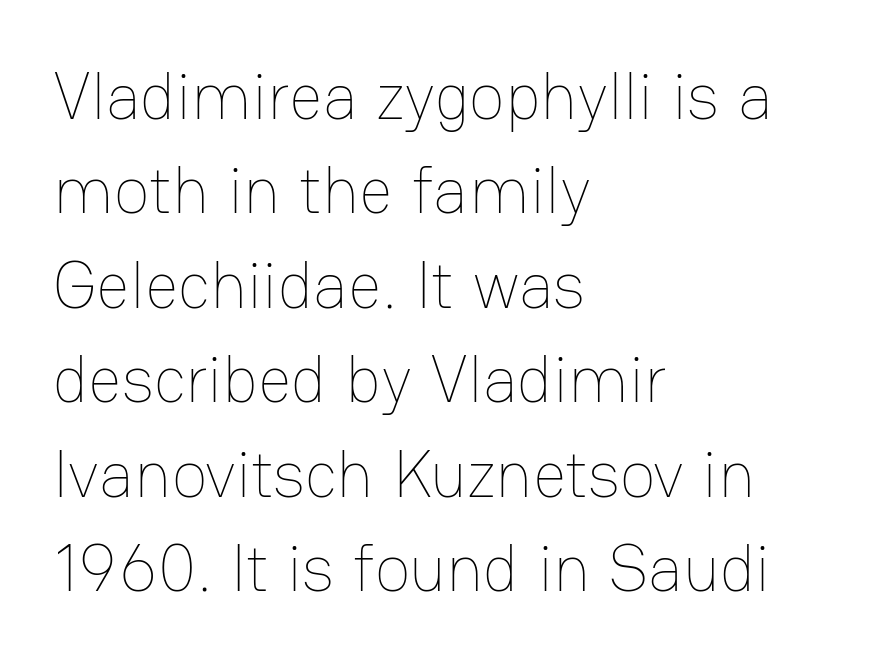
The letters sit at their default tracking, neither squeezed nor spread. Here the designer chose a conventional face with non-uniform glyph widths. The block of text has a typical density, with ordinary space between rows. A classic flush-left, rag-right setting is used for this passage. Weight class: somewhere from thin through regular. Check the space under the baseline: it is left empty.
